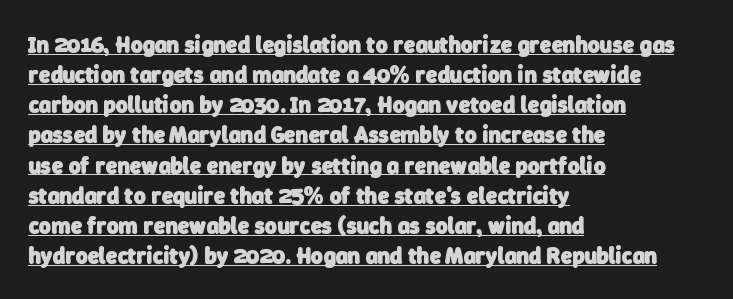
Q: Is the text bold? A: Yes.
Q: Is the text underlined? A: Yes.
Q: How is the paragraph aligned? A: Left-aligned.
Q: Is the spacing between letters normal or unusually wide? A: Normal.
Q: Is the spacing between lines tight, normal or loose? A: Normal.
